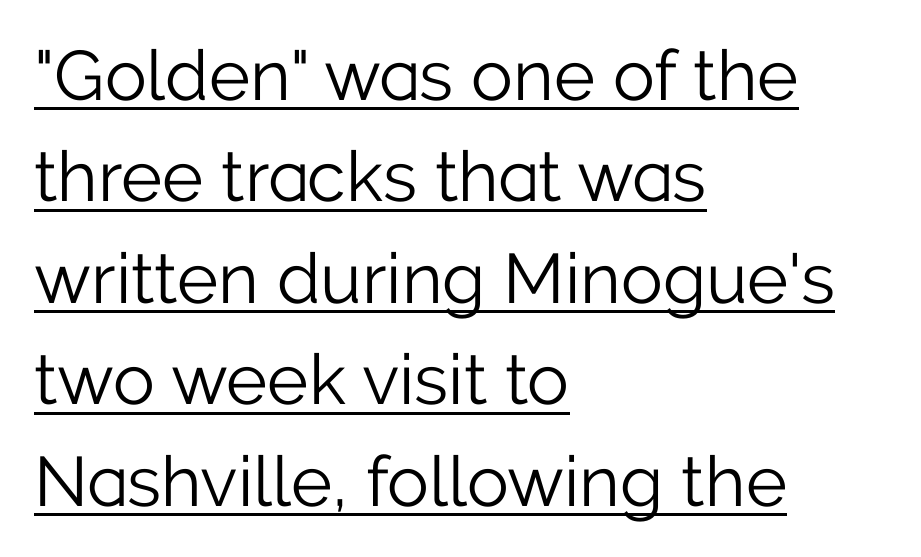
{"serif": "no", "italic": "no", "bold": "no", "weight": "light", "width": "normal", "stroke_contrast": "low", "x_height": "medium", "monospaced": "no", "underline": "yes", "align": "left", "line_spacing": "normal", "line_spacing_ratio": 1.45, "letter_spacing": "normal", "letter_spacing_em": 0.0, "glyph_px": 70}
